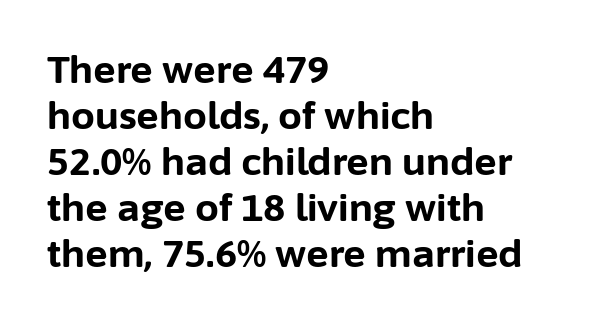
Short note: letters normally spaced. The rendering uses natural spacing where letterforms have individual widths. This sample uses an upright cut, with every glyph sitting square on the baseline. All the whitespace from short lines collects on the right.
